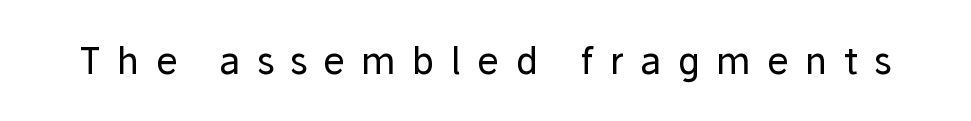
Q: Is the text bold? A: No.
Q: Is the text italic (slanted)? A: No, it is upright.
Q: Is the typeface a serif or a sans-serif typeface? A: Sans-serif.
Q: Is the text underlined? A: No.
Q: Is the spacing between letters normal or unusually wide? A: Unusually wide.
Q: Width (condensed, normal, or wide)? A: Normal.
Q: Stroke contrast? A: Low.
Q: x-height? A: Medium.
Q: Monospaced? A: No.
